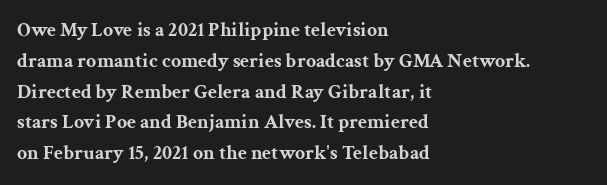
The image shows 20 px bold type, upright; set left-aligned, normal line spacing (1.54x), normal letter spacing, not underlined.
